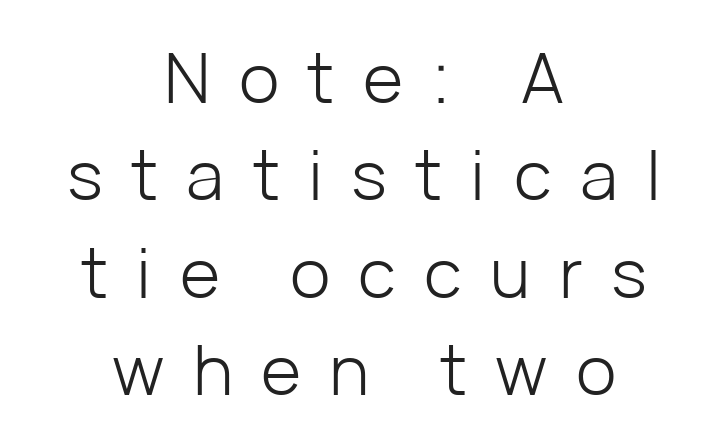
Q: Is the text bold? A: No.
Q: Is the text italic (slanted)? A: No, it is upright.
Q: Is the typeface a serif or a sans-serif typeface? A: Sans-serif.
Q: Is the text underlined? A: No.
Q: How is the paragraph aligned? A: Centered.
Q: Is the spacing between letters normal or unusually wide? A: Unusually wide.
Q: Is the spacing between lines tight, normal or loose? A: Normal.
Q: Width (condensed, normal, or wide)? A: Normal.
Q: Stroke contrast? A: Low.
Q: x-height? A: Medium.
Q: Monospaced? A: No.
